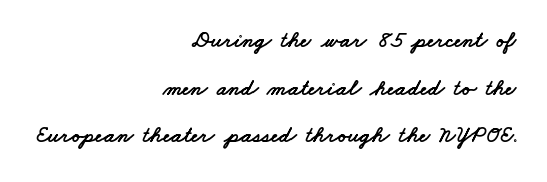
Tracking value appears to be zero — textbook default spacing. Clear beneath every line of the passage. Notice how the passage keeps a crisp vertical edge on the right only. Regarding leading, the lines here are spaced well apart.
